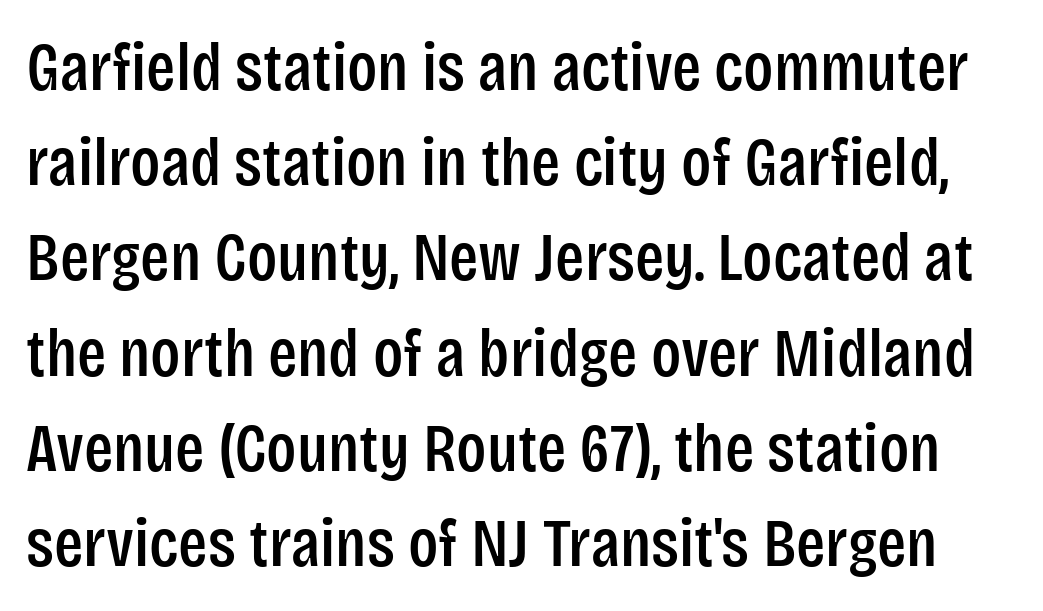
You could not count columns in this text — the font is proportionally spaced. Spacing between characters is what you'd get straight out of the box. In terms of posture, this sample is upright. Words float on clear page, feet unadorned. What's the leading like? Ordinary, nothing unusual. In terms of letterform style, serifs are entirely absent.
